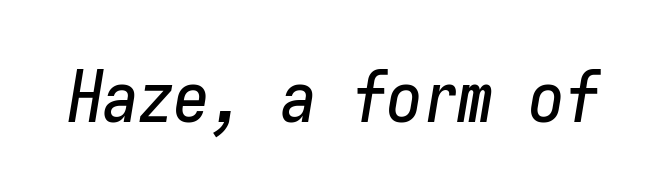
Words appear dense and cohesive because spacing is normal. The rendering uses typewriter-style spacing with identical character cells. Italic: yes, the glyphs are oblique. The glyphs are unaccompanied by any horizontal stroke below them.
